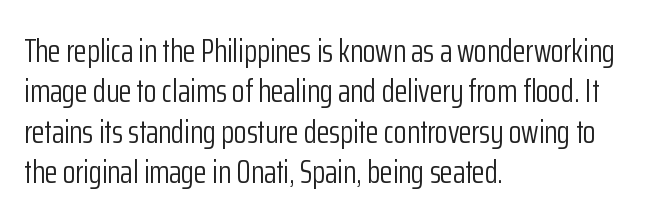
The image shows 33 px light, condensed sans-serif type, upright; set left-aligned, line spacing 1.22x, normal letter spacing, not underlined; low stroke contrast and a medium x-height.
